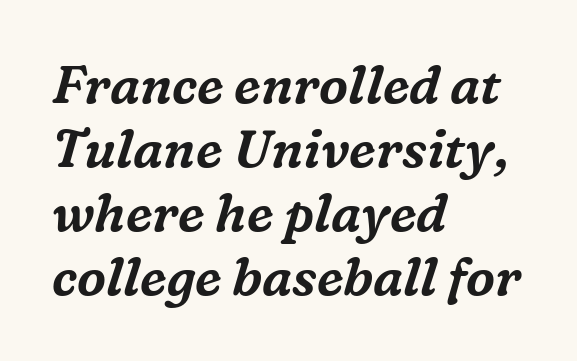
You can tell from the footed stems that serif type was used. Spacing verdict: proportional, widths tailored to each character. Any mark beneath the type? The region is blank. A typesetter would call this zero additional tracking. Every row of glyphs begins at an identical x-position on the left.
